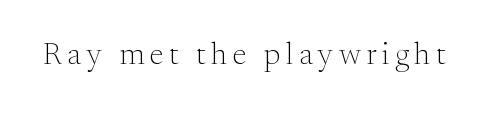
Note the varied advance widths — an 'i' is clearly narrower than an 'm'. The passage shown is not bold in any degree. The passage shown is typeset with a serif family. This is roman type, the default non-slanted kind. The foot of each line stays bare and open.
